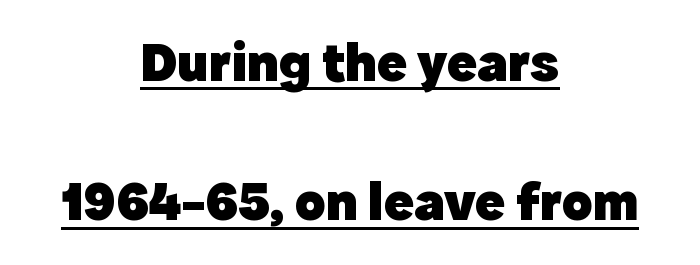
Q: Is the text bold? A: Yes.
Q: Is the text italic (slanted)? A: No, it is upright.
Q: Is the typeface a serif or a sans-serif typeface? A: Sans-serif.
Q: Is the text underlined? A: Yes.
Q: How is the paragraph aligned? A: Centered.
Q: Is the spacing between letters normal or unusually wide? A: Normal.
Q: Is the spacing between lines tight, normal or loose? A: Loose.
Q: Width (condensed, normal, or wide)? A: Normal.
Q: x-height? A: Medium.
Q: Monospaced? A: No.
